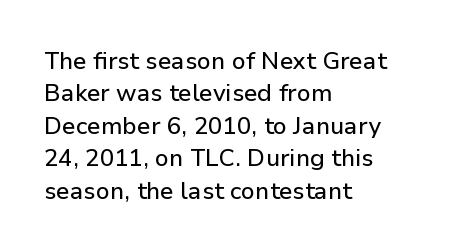
The image shows 24 px text type, upright; set left-aligned, normal line spacing (1.35x), normal letter spacing, not underlined.
